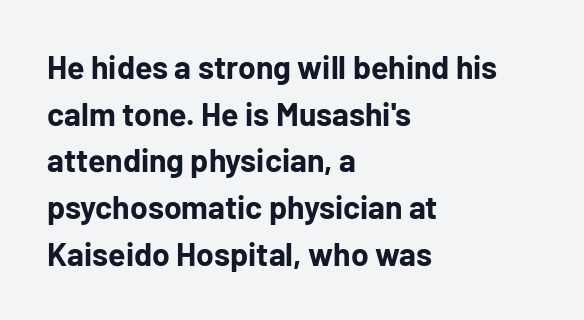
{"serif": "no", "italic": "no", "bold": "yes", "weight": "bold", "width": "normal", "stroke_contrast": "low", "x_height": "medium", "monospaced": "no", "underline": "no", "align": "left", "line_spacing": "normal", "line_spacing_ratio": 1.46, "letter_spacing": "normal", "letter_spacing_em": 0.0, "glyph_px": 32}
